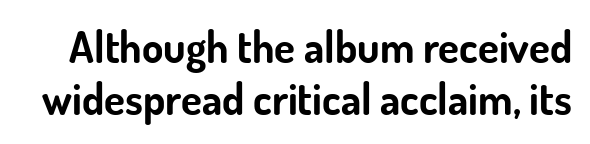
Font category for this specimen: sans-serif. These lines are rendered in a variable-pitch font. The passage shown is emphatically bold. Words float on clear page, feet unadorned. Tracking value appears to be zero — textbook default spacing. Vertical strokes here are truly vertical.
